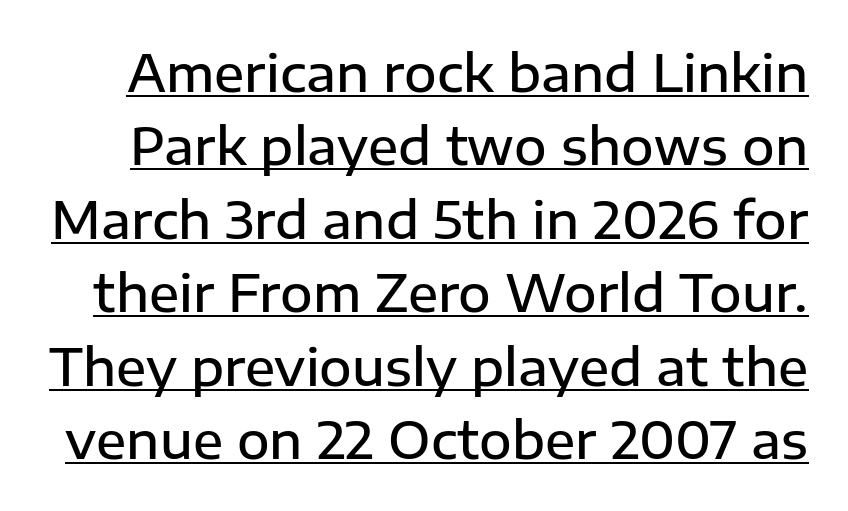
Q: Is the text bold? A: Semi-bold.
Q: Is the text italic (slanted)? A: No, it is upright.
Q: Is the typeface a serif or a sans-serif typeface? A: Sans-serif.
Q: Is the text underlined? A: Yes.
Q: Is the spacing between letters normal or unusually wide? A: Normal.
Q: Is the spacing between lines tight, normal or loose? A: Normal.
Q: Width (condensed, normal, or wide)? A: Normal.
Q: Stroke contrast? A: Low.
Q: x-height? A: Medium.
Q: Monospaced? A: No.
